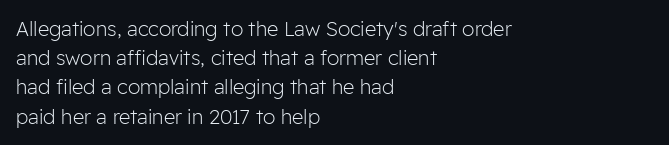
{"italic": "no", "bold": "no", "underline": "no", "align": "left", "line_spacing": "normal", "line_spacing_ratio": 1.46, "letter_spacing": "normal", "letter_spacing_em": 0.0, "glyph_px": 20}
